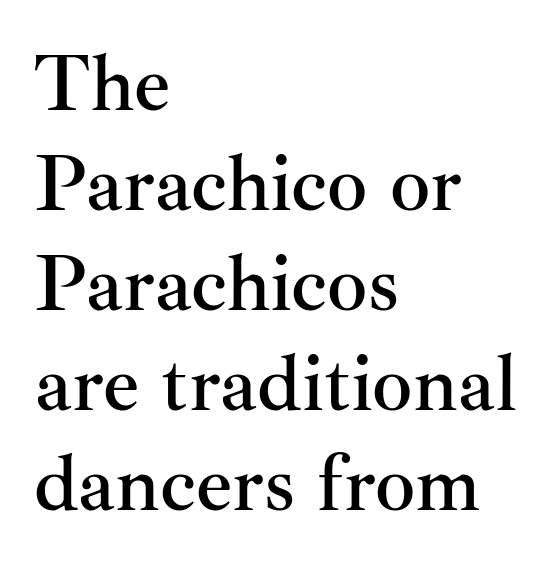
{"serif": "yes", "italic": "no", "width": "normal", "stroke_contrast": "medium", "x_height": "small", "monospaced": "no", "underline": "no", "align": "left", "line_spacing": "normal", "line_spacing_ratio": 1.25, "letter_spacing": "normal", "letter_spacing_em": 0.0, "glyph_px": 80}
